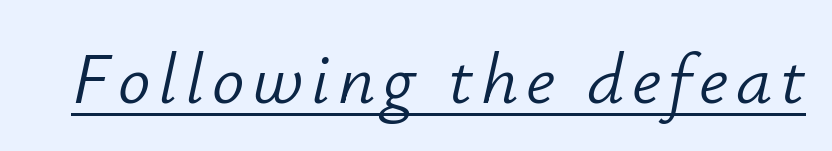
Q: Is the text bold? A: No.
Q: Is the text italic (slanted)? A: Yes, it leans right by about 12 degrees.
Q: Is the text underlined? A: Yes.
Q: Width (condensed, normal, or wide)? A: Normal.
Q: Stroke contrast? A: Low.
Q: x-height? A: Small.
Q: Monospaced? A: No.
